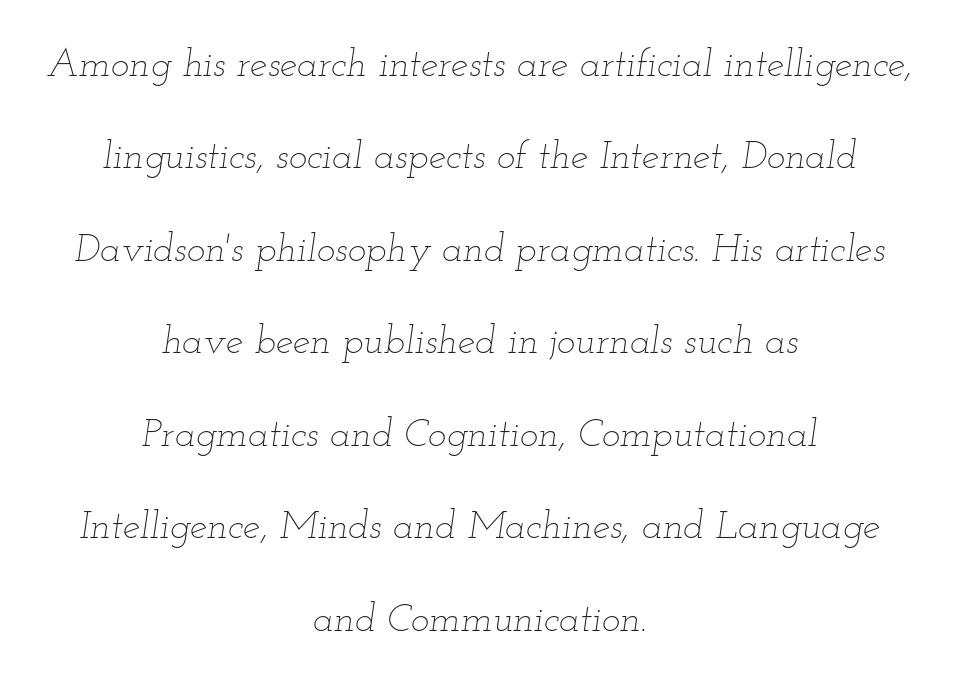
The image shows 39 px thin, wide type, italic (leaning right); set centered, loose line spacing (2.37x), normal letter spacing, not underlined; low stroke contrast and a small x-height.
